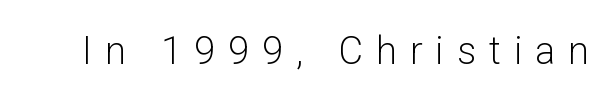
Honestly, the letter spacing is so wide it's the main thing you notice. You could not count columns in this text — the font is proportionally spaced. The glyphs are unaccompanied by any horizontal stroke below them. The letters look calm and open, with moderate or lighter stems. Style check: upright.
